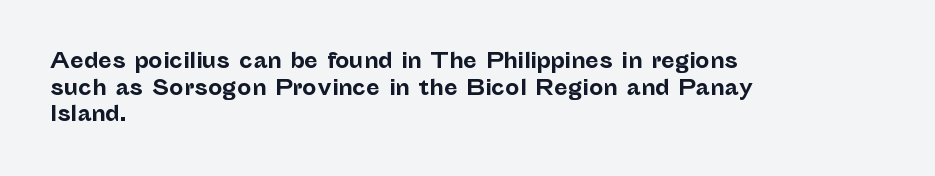
The image shows 20 px bold type, upright; set left-aligned, normal line spacing (1.33x), normal letter spacing, not underlined.
